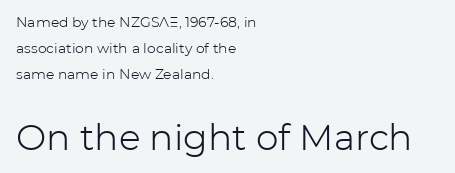
The image shows 36 px light sans-serif type, upright; set left-aligned, line spacing 1.86x, normal letter spacing, not underlined; the second (bottom) block is 2.57x larger; low stroke contrast and a medium x-height.
